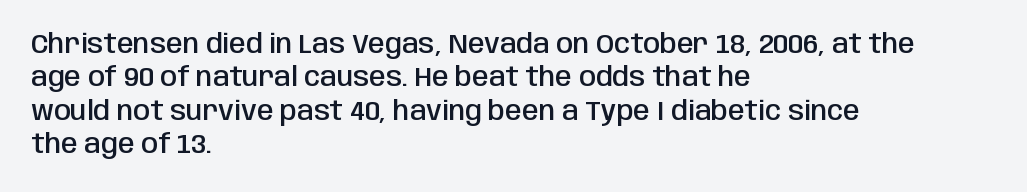
Moderately thickened strokes mark this as semibold type. A clean baseline with only descenders dipping below it. Line starts are locked; line ends wander. Honestly, the letter spacing is just normal — you wouldn't notice it. Italic? Not at all — the glyphs are vertical.
